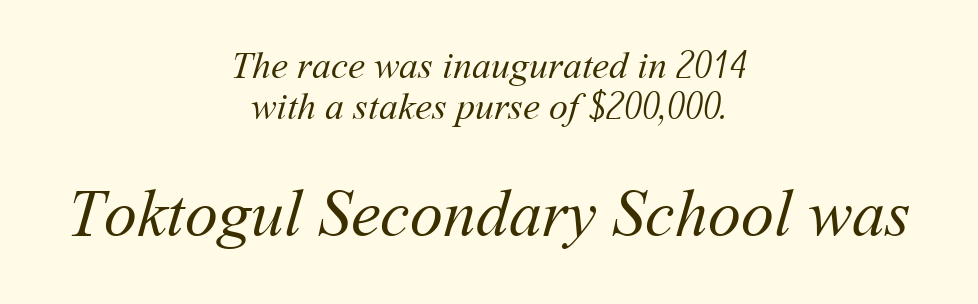
{"bold": "no", "weight": "regular", "width": "normal", "stroke_contrast": "medium", "x_height": "medium", "monospaced": "no", "underline": "no", "align": "center", "line_spacing": "tight", "line_spacing_ratio": 1.07, "letter_spacing": "normal", "letter_spacing_em": 0.0, "larger_block": "second", "size_ratio": 1.74, "glyph_px": 66}
